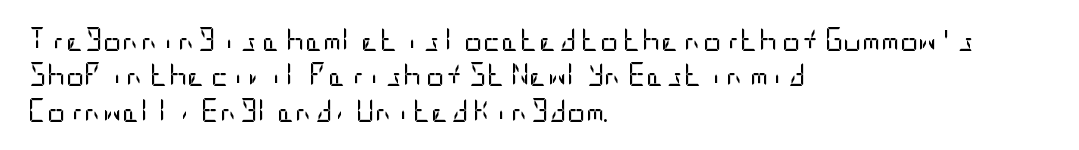
The face looks like a standard text weight, possibly lighter. Vertical strokes here are truly vertical. These lines keep a tight, regular rhythm from letter to letter. Leading matches the norm, producing a regular column. Left-aligned paragraph, ragged on the right. The space directly below the letters is spotless.
